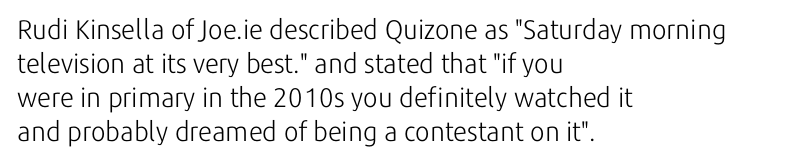
The image shows 27 px text type, upright; set left-aligned, normal line spacing (1.26x), normal letter spacing, not underlined.
